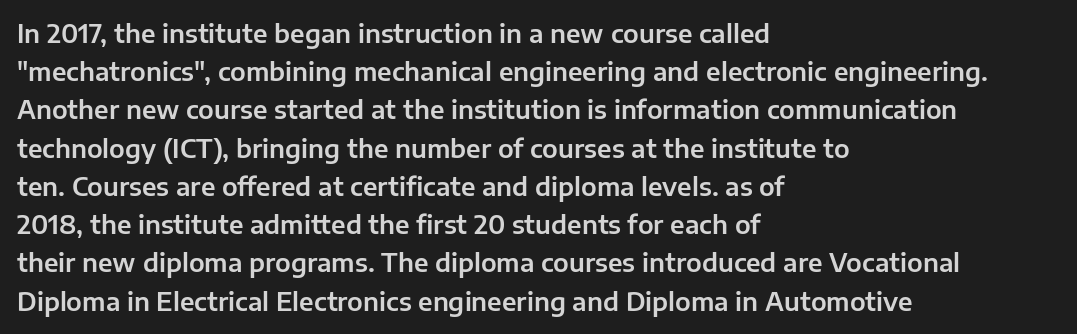
Q: Is the text italic (slanted)? A: No, it is upright.
Q: Is the text underlined? A: No.
Q: How is the paragraph aligned? A: Left-aligned.
Q: Is the spacing between letters normal or unusually wide? A: Normal.
Q: Is the spacing between lines tight, normal or loose? A: Normal.
